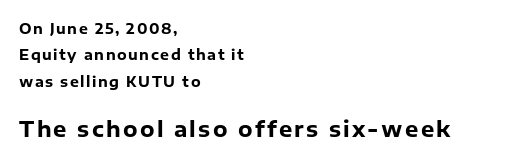
The gap between lines stays unmarked. Visually the block forms a straight wall on the left and a jagged coastline on the right. Weight check: bold — yes, fully. It's the straight-up-and-down kind of type. Block two is the big one; block one sits smaller above it.
